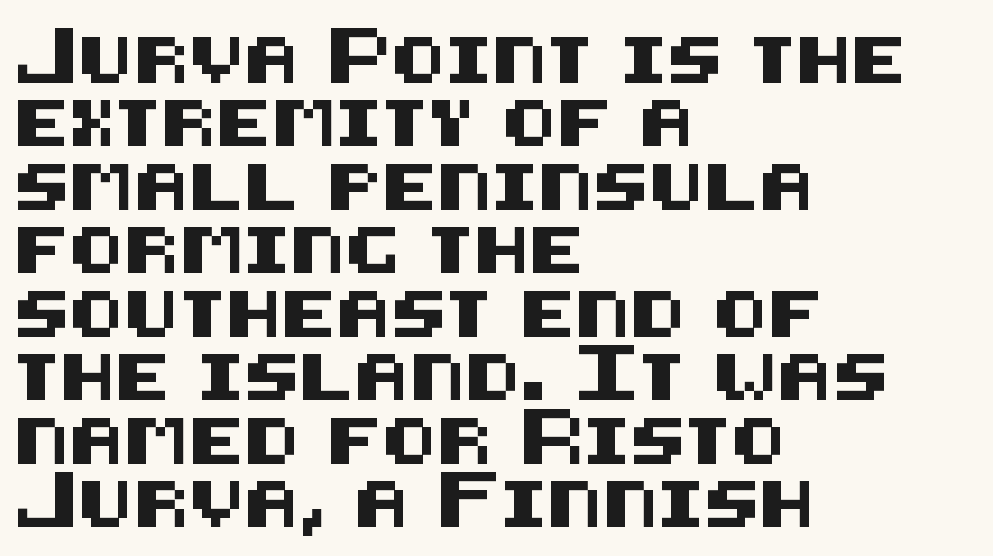
The image shows 46 px sans-serif type, upright; set left-aligned, normal line spacing (1.38x), normal letter spacing, not underlined; medium stroke contrast and a large x-height.
